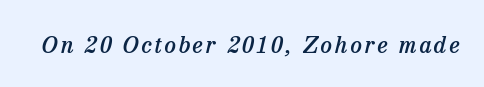
The image shows 23 px text type, italic (leaning right); set not underlined.
